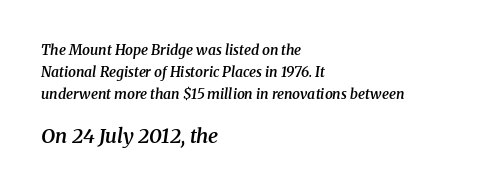
{"italic": "yes", "lean": "right", "slant_degrees": 8, "bold": "semi", "underline": "no", "align": "left", "line_spacing": "normal", "line_spacing_ratio": 1.57, "letter_spacing": "normal", "letter_spacing_em": 0.0, "larger_block": "second", "size_ratio": 1.43, "glyph_px": 20}
